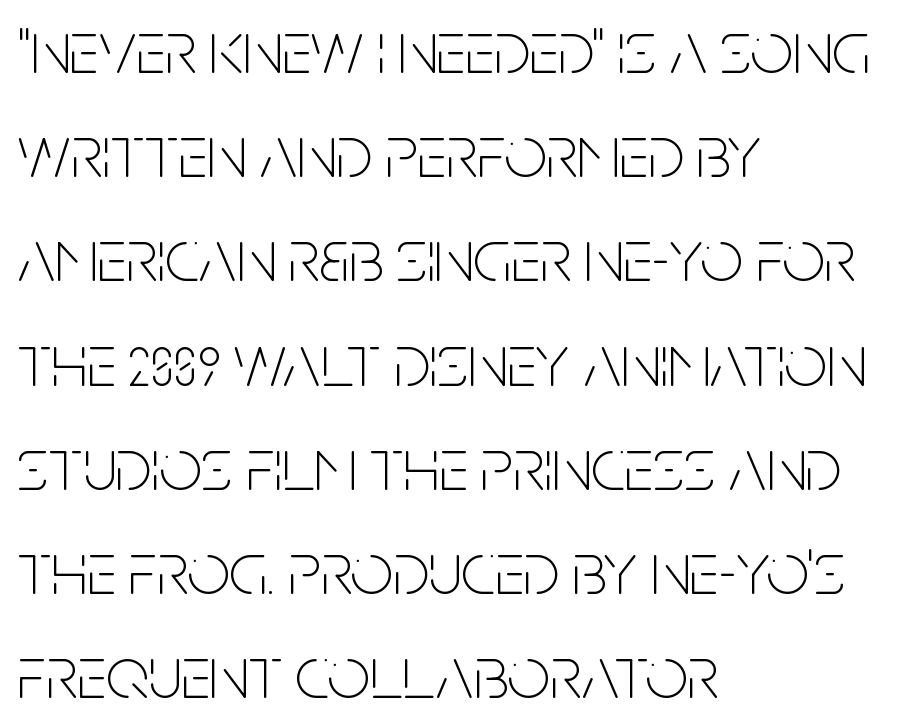
A classic flush-left, rag-right setting is used for this passage. Short note: letters normally spaced. The lettering holds an erect, upright posture throughout. In terms of letterform style, serifs are entirely absent.
